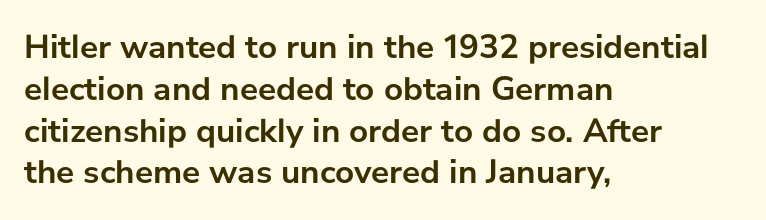
Every stem runs plumb, perpendicular to the baseline. Note the varied advance widths — an 'i' is clearly narrower than an 'm'. What stands out about the letter spacing? Nothing — it is the standard amount. The glyphs are unaccompanied by any horizontal stroke below them. The passage shown is emphatically bold.
